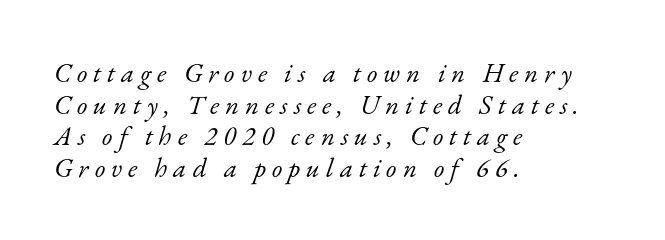
The image shows 27 px text type, italic (leaning right); set left-aligned, line spacing 1.17x, unusually wide letter spacing (+0.22 em), not underlined.
